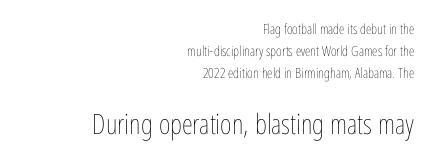
The image shows 28 px thin, condensed type, upright; set right-aligned, normal line spacing (1.57x), normal letter spacing, not underlined; the second (bottom) block is 2.0x larger; low stroke contrast and a medium x-height.
